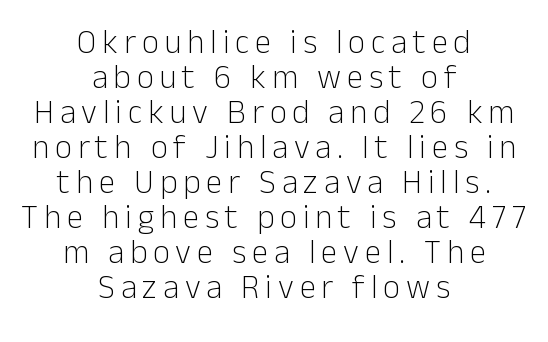
The passage shown is not underscored anywhere. Line spacing here is tight. I'd call this a sans setting — the letters go barefoot. If you drew a line through each stem, it would be perfectly vertical.
